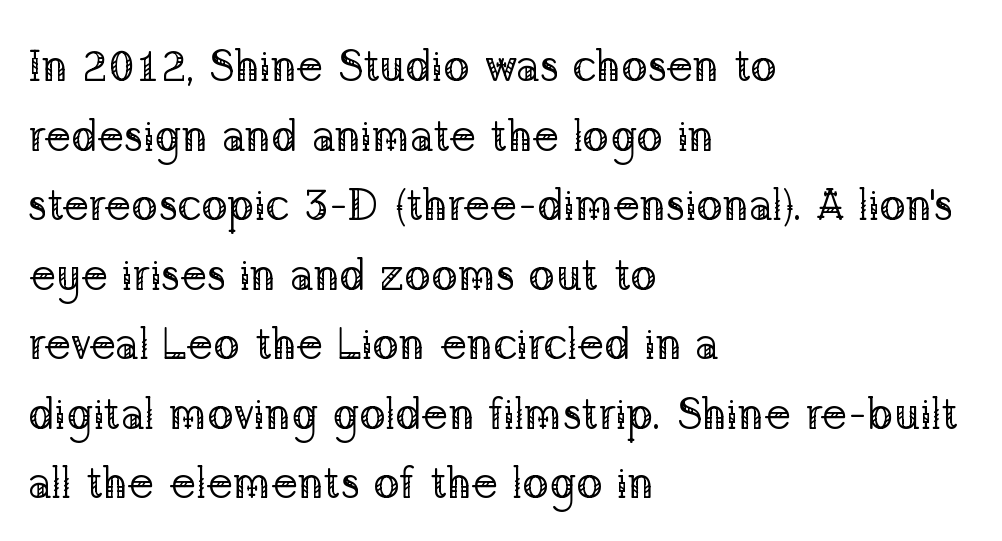
{"serif": "yes", "italic": "no", "bold": "no", "weight": "regular", "width": "normal", "stroke_contrast": "low", "x_height": "medium", "monospaced": "no", "underline": "no", "align": "left", "line_spacing": "normal", "line_spacing_ratio": 1.58, "letter_spacing": "normal", "letter_spacing_em": 0.0, "glyph_px": 44}
